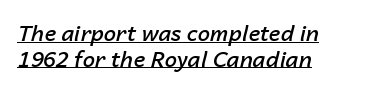
The image shows 22 px text type, italic (leaning right); set left-aligned, line spacing 1.16x, normal letter spacing, underlined.
